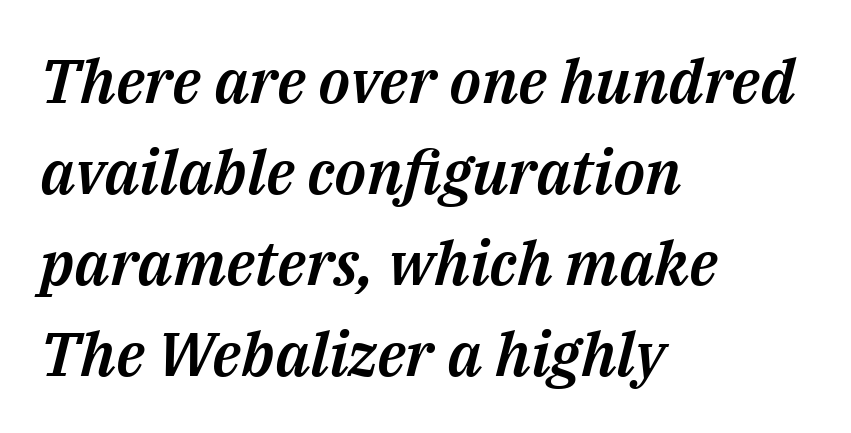
Q: Is the text italic (slanted)? A: Yes, it leans right by about 14 degrees.
Q: Is the text underlined? A: No.
Q: How is the paragraph aligned? A: Left-aligned.
Q: Is the spacing between letters normal or unusually wide? A: Normal.
Q: Is the spacing between lines tight, normal or loose? A: Normal.
Q: Width (condensed, normal, or wide)? A: Normal.
Q: Stroke contrast? A: Medium.
Q: x-height? A: Medium.
Q: Monospaced? A: No.
